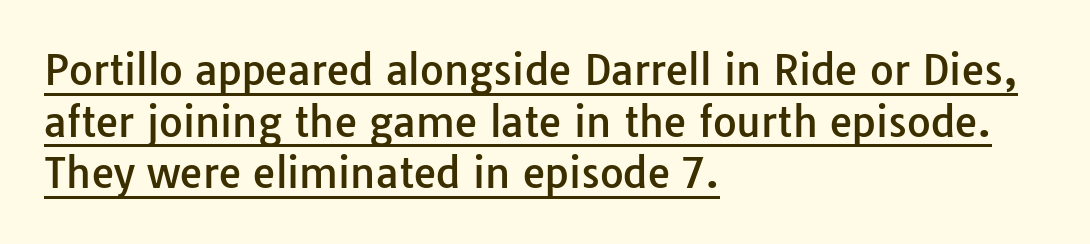
{"serif": "no", "italic": "no", "width": "normal", "stroke_contrast": "low", "x_height": "medium", "monospaced": "no", "underline": "yes", "align": "left", "line_spacing": "normal", "line_spacing_ratio": 1.26, "letter_spacing": "normal", "letter_spacing_em": 0.0, "glyph_px": 41}
